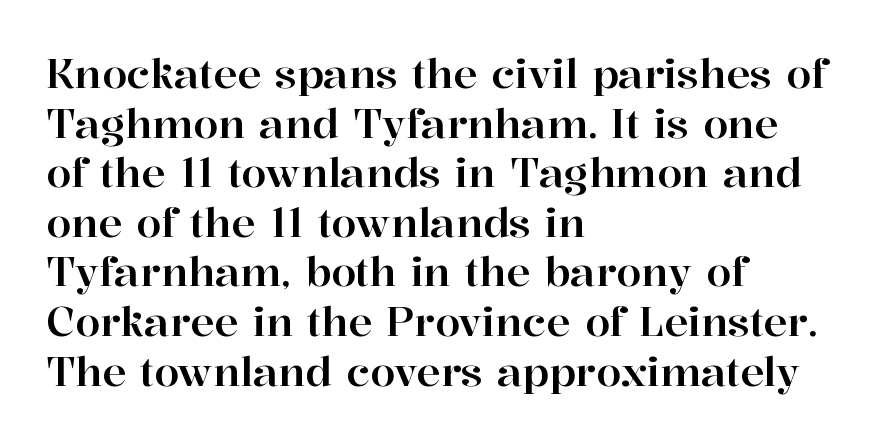
When letters stand straight like this, we call the style roman or upright. Horizontally, the lines are justified to the leading edge only. The passage shown is typed in a proportional face where columns would drift. The passage shown has conventional tracking throughout.
